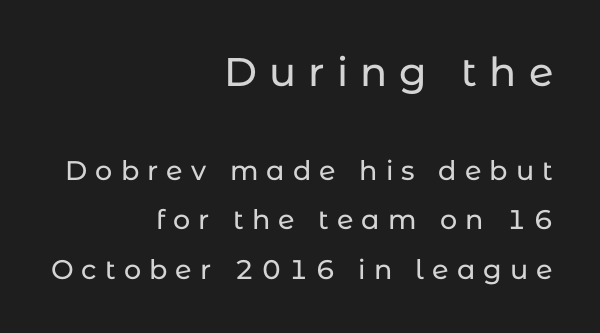
To sum up the face: it is a sans, with no serifs. No word sits above an underline. The ragged edge is on the left, which tells us the setting is flush right. Which of the two is more prominent by size? The first, at the top. Caption: expanded tracking, letters set apart.
